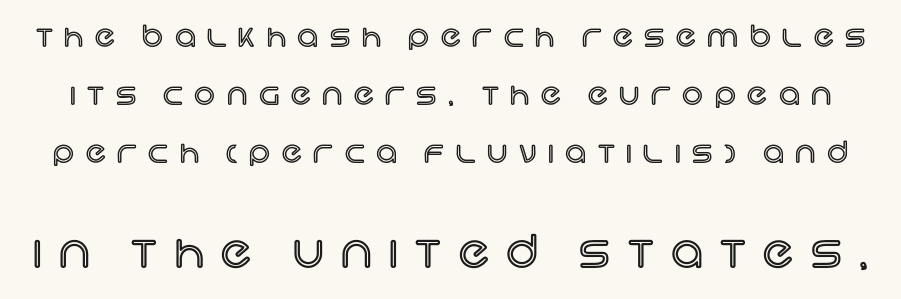
Q: Is the text italic (slanted)? A: No, it is upright.
Q: Is the text underlined? A: No.
Q: Is the spacing between letters normal or unusually wide? A: Unusually wide.
Q: Is the spacing between lines tight, normal or loose? A: Loose.
Q: Which block of text is set in a larger size, the first (top) or the second (bottom)? A: The second (bottom) one.
Q: Width (condensed, normal, or wide)? A: Normal.
Q: x-height? A: Large.
Q: Monospaced? A: No.
